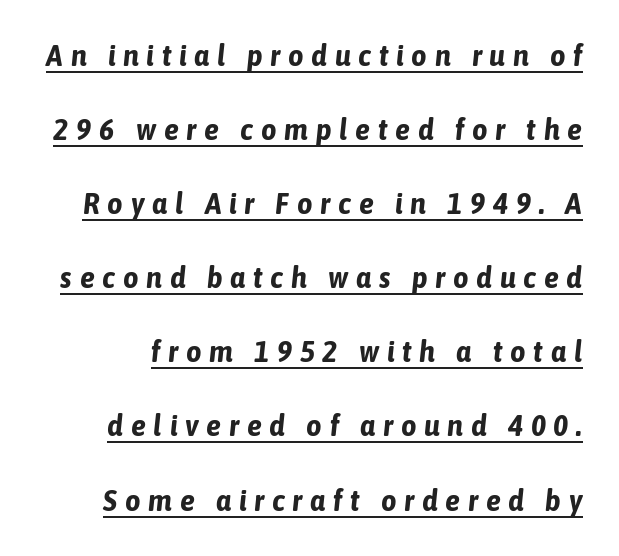
Q: Is the text bold? A: Yes.
Q: Is the text italic (slanted)? A: Yes, it leans right by about 6 degrees.
Q: Is the text underlined? A: Yes.
Q: Is the spacing between letters normal or unusually wide? A: Unusually wide.
Q: Is the spacing between lines tight, normal or loose? A: Loose.
Q: Width (condensed, normal, or wide)? A: Condensed.
Q: Stroke contrast? A: Low.
Q: x-height? A: Medium.
Q: Monospaced? A: No.
